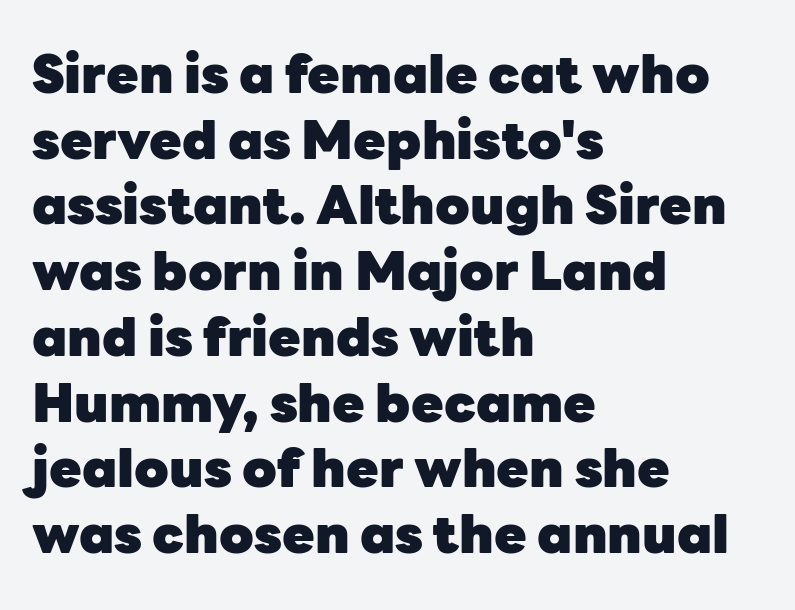
Q: Is the text bold? A: Yes.
Q: Is the text italic (slanted)? A: No, it is upright.
Q: Is the typeface a serif or a sans-serif typeface? A: Sans-serif.
Q: Is the text underlined? A: No.
Q: How is the paragraph aligned? A: Left-aligned.
Q: Is the spacing between letters normal or unusually wide? A: Normal.
Q: Width (condensed, normal, or wide)? A: Normal.
Q: Stroke contrast? A: Low.
Q: x-height? A: Medium.
Q: Monospaced? A: No.
